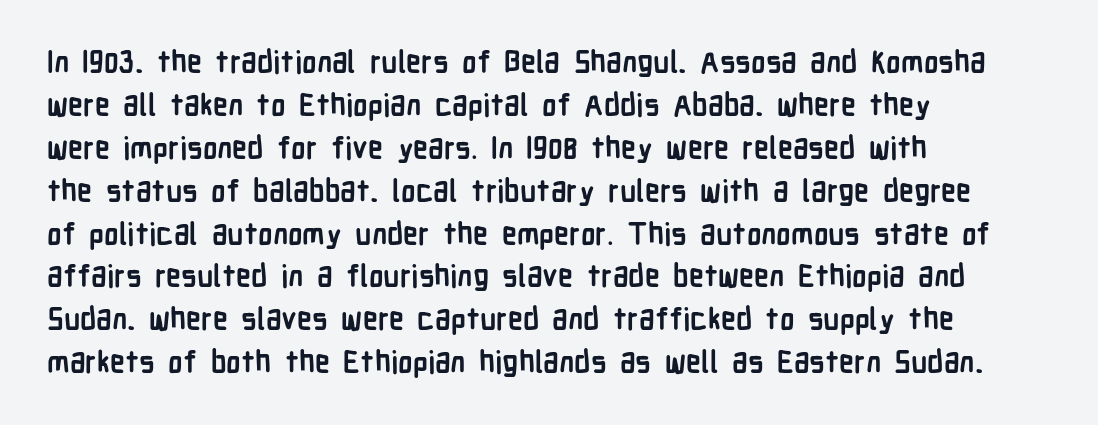
Honestly, there is no underline to notice here at all. Note the varied advance widths — an 'i' is clearly narrower than an 'm'. Evenly set lines give the paragraph a standard silhouette. The face used here has the dense, thick strokes of a bold. The lines in this sample share a left origin and differ only in where they stop. Are there feet on the stems? There aren't — it's a sans.
